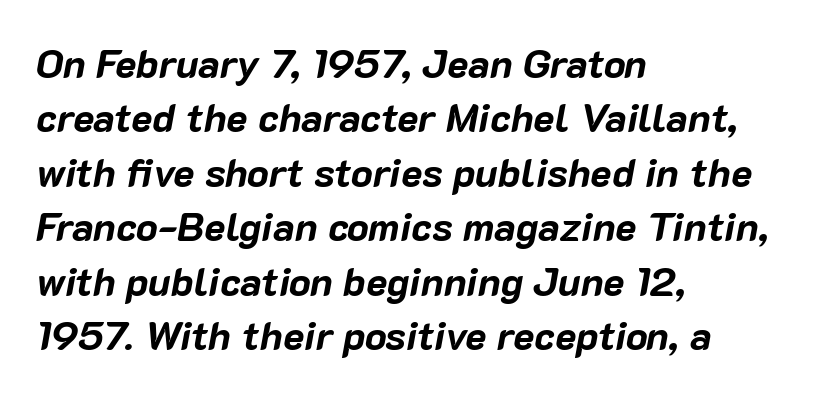
{"italic": "yes", "lean": "right", "slant_degrees": 10, "bold": "yes", "weight": "bold", "width": "normal", "stroke_contrast": "low", "x_height": "medium", "monospaced": "no", "underline": "no", "align": "left", "line_spacing": "normal", "line_spacing_ratio": 1.36, "letter_spacing": "normal", "letter_spacing_em": 0.0, "glyph_px": 40}
